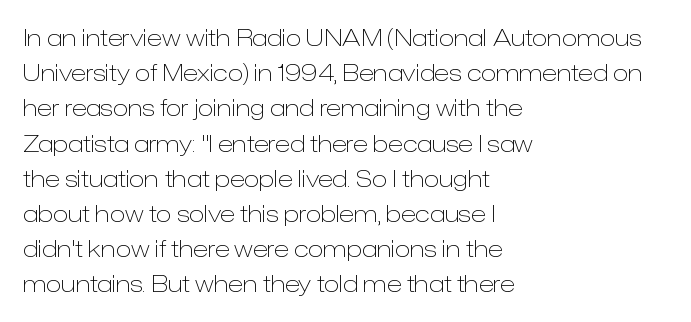
Q: Is the text bold? A: No.
Q: Is the text italic (slanted)? A: No, it is upright.
Q: Is the text underlined? A: No.
Q: How is the paragraph aligned? A: Left-aligned.
Q: Is the spacing between letters normal or unusually wide? A: Normal.
Q: Is the spacing between lines tight, normal or loose? A: Normal.
